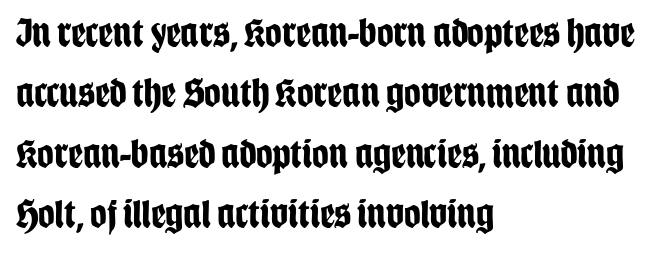
The setting favours the left margin, as ordinary paragraphs usually do. Vertical strokes here are truly vertical. Font category for this specimen: sans-serif. Here the designer chose a conventional face with non-uniform glyph widths. The characters look thick and weighty, a clear bold. Evenly set lines give the paragraph a standard silhouette.
